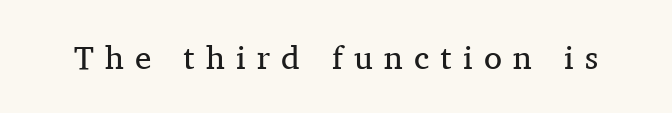
The image shows 33 px regular-weight serif type, upright; set unusually wide letter spacing (+0.34 em), not underlined; medium stroke contrast and a medium x-height.
